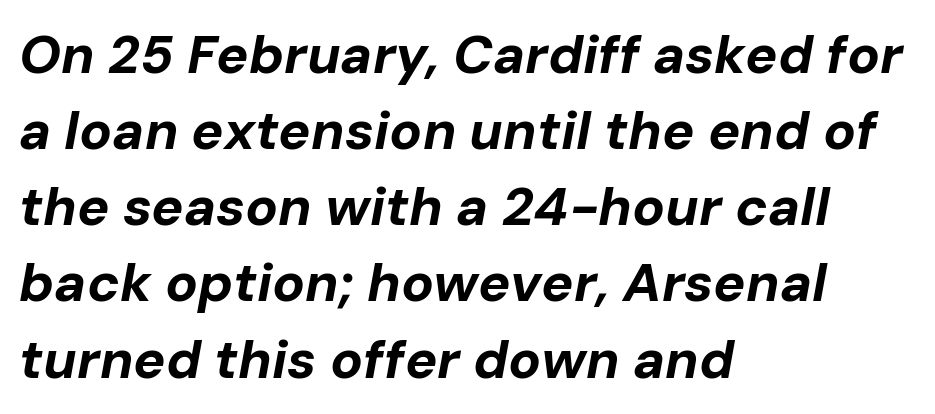
The image shows 54 px bold type, italic (leaning right); set left-aligned, normal line spacing (1.41x), normal letter spacing, not underlined; low stroke contrast and a medium x-height.
